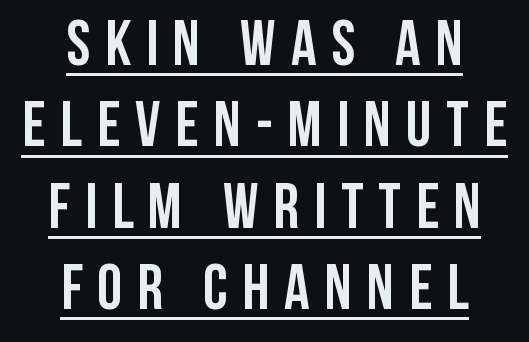
Q: Is the text bold? A: Yes.
Q: Is the text italic (slanted)? A: No, it is upright.
Q: Is the typeface a serif or a sans-serif typeface? A: Sans-serif.
Q: Is the text underlined? A: Yes.
Q: How is the paragraph aligned? A: Centered.
Q: Is the spacing between letters normal or unusually wide? A: Unusually wide.
Q: Is the spacing between lines tight, normal or loose? A: Normal.
Q: Width (condensed, normal, or wide)? A: Condensed.
Q: Stroke contrast? A: Low.
Q: x-height? A: Large.
Q: Monospaced? A: No.
